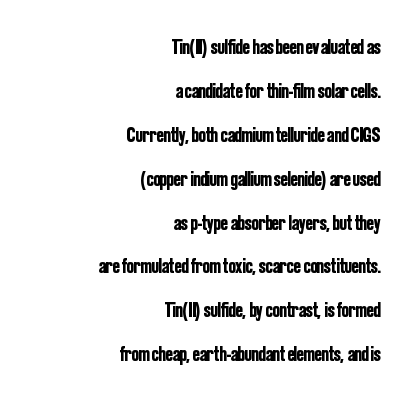
Q: Is the text italic (slanted)? A: No, it is upright.
Q: Is the text underlined? A: No.
Q: How is the paragraph aligned? A: Right-aligned.
Q: Is the spacing between letters normal or unusually wide? A: Normal.
Q: Is the spacing between lines tight, normal or loose? A: Loose.
